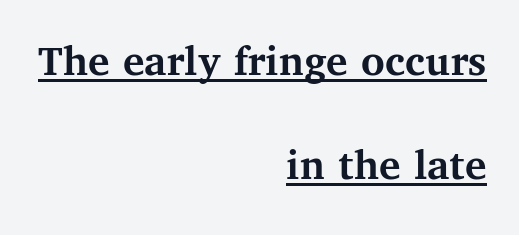
Q: Is the text bold? A: Yes.
Q: Is the text italic (slanted)? A: No, it is upright.
Q: Is the typeface a serif or a sans-serif typeface? A: Serif.
Q: Is the text underlined? A: Yes.
Q: How is the paragraph aligned? A: Right-aligned.
Q: Is the spacing between letters normal or unusually wide? A: Normal.
Q: Is the spacing between lines tight, normal or loose? A: Loose.
Q: Width (condensed, normal, or wide)? A: Normal.
Q: Stroke contrast? A: Medium.
Q: x-height? A: Medium.
Q: Monospaced? A: No.
